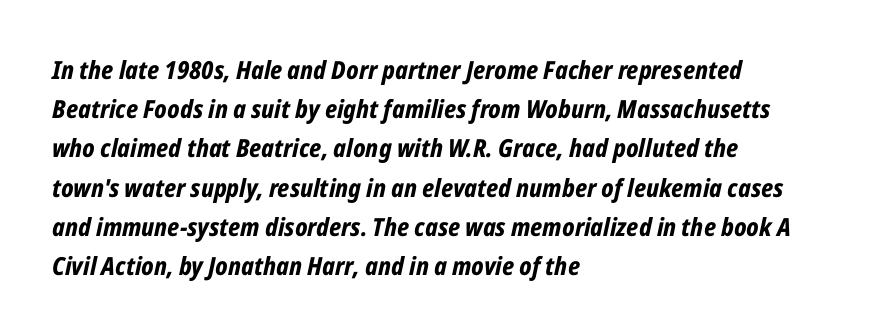
Q: Is the text bold? A: Yes.
Q: Is the text italic (slanted)? A: Yes, it leans right by about 12 degrees.
Q: Is the text underlined? A: No.
Q: How is the paragraph aligned? A: Left-aligned.
Q: Is the spacing between letters normal or unusually wide? A: Normal.
Q: Is the spacing between lines tight, normal or loose? A: Normal.
